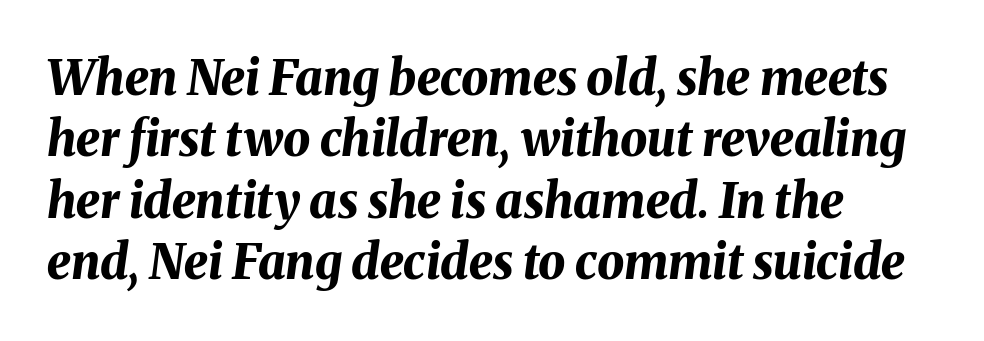
{"italic": "yes", "lean": "right", "slant_degrees": 8, "bold": "yes", "weight": "bold", "width": "normal", "stroke_contrast": "medium", "x_height": "medium", "monospaced": "no", "underline": "no", "align": "left", "line_spacing": "normal", "line_spacing_ratio": 1.28, "letter_spacing": "normal", "letter_spacing_em": 0.0, "glyph_px": 48}
